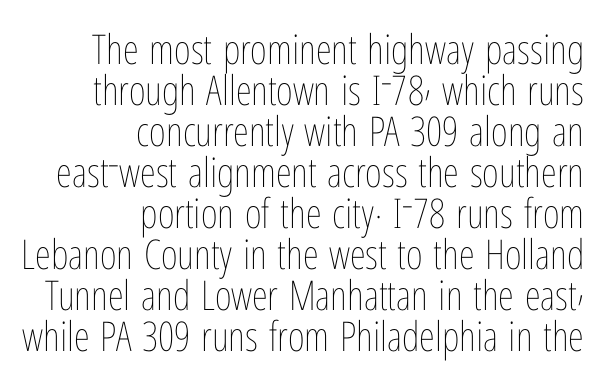
Is there much room between lines? No — they nearly touch. The ragged edge is on the left, which tells us the setting is flush right. Style check: upright. Here the glyphs are tracked normally, forming tight word shapes.
